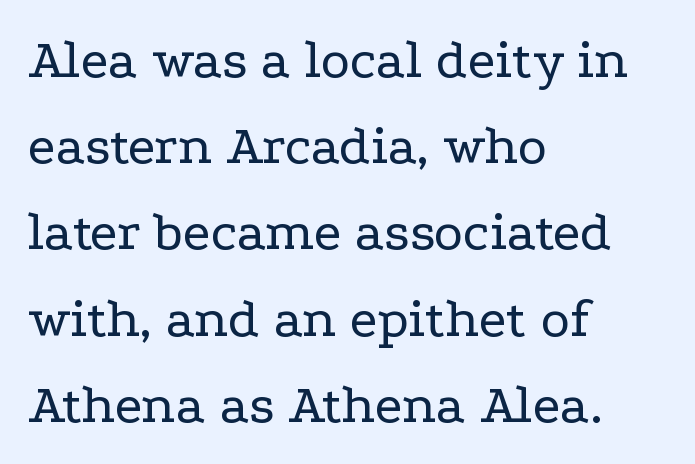
The image shows 56 px regular-weight, wide serif type, upright; set left-aligned, normal line spacing (1.54x), normal letter spacing, not underlined; low stroke contrast and a medium x-height.
